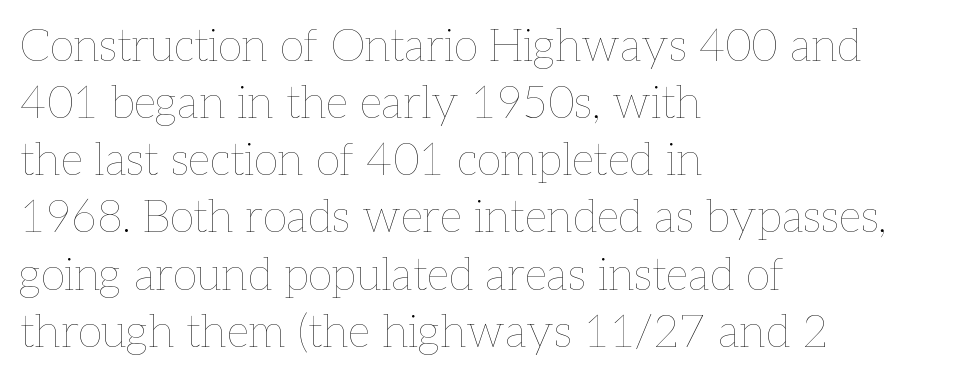
{"italic": "no", "bold": "no", "weight": "thin", "width": "normal", "stroke_contrast": "low", "x_height": "medium", "monospaced": "no", "underline": "no", "align": "left", "line_spacing": "normal", "line_spacing_ratio": 1.27, "letter_spacing": "normal", "letter_spacing_em": 0.0, "glyph_px": 45}
